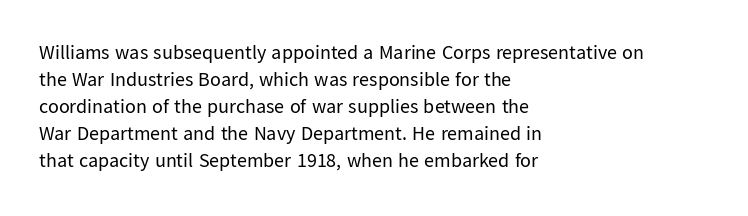
This sample uses an upright cut, with every glyph sitting square on the baseline. Reading down the column, the eye jumps a familiar distance to each next line. The horizontal fit of the characters is conventional and even. This is not heavy type; no bold has been used.
